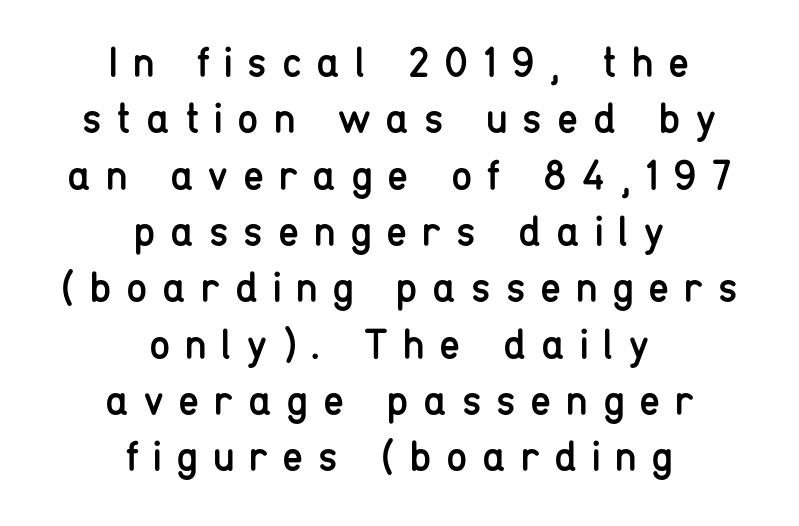
The image shows 43 px regular-weight, condensed sans-serif type, upright; set centered, normal line spacing (1.31x), unusually wide letter spacing (+0.34 em), not underlined; low stroke contrast and a medium x-height.
